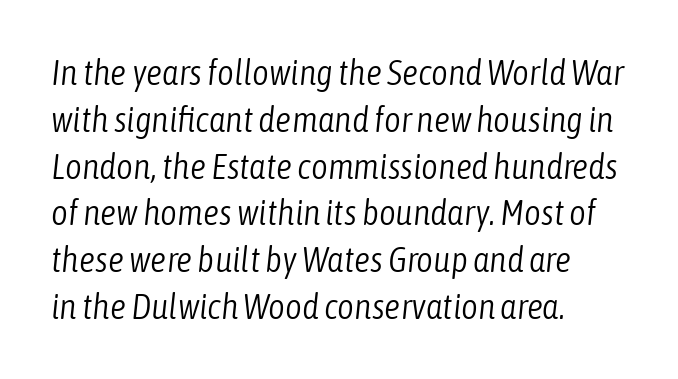
Q: Is the text bold? A: No.
Q: Is the text italic (slanted)? A: Yes, it leans right by about 6 degrees.
Q: Is the text underlined? A: No.
Q: How is the paragraph aligned? A: Left-aligned.
Q: Is the spacing between letters normal or unusually wide? A: Normal.
Q: Is the spacing between lines tight, normal or loose? A: Normal.
Q: Width (condensed, normal, or wide)? A: Condensed.
Q: Stroke contrast? A: Low.
Q: x-height? A: Medium.
Q: Monospaced? A: No.
